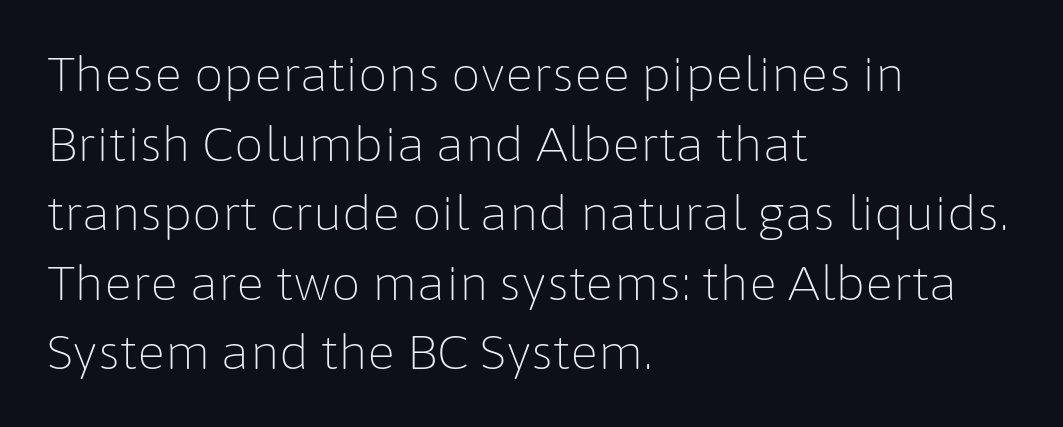
{"serif": "no", "italic": "no", "bold": "no", "weight": "light", "width": "normal", "stroke_contrast": "low", "x_height": "medium", "monospaced": "no", "underline": "no", "align": "left", "line_spacing": "normal", "line_spacing_ratio": 1.48, "letter_spacing": "normal", "letter_spacing_em": 0.0, "glyph_px": 47}
